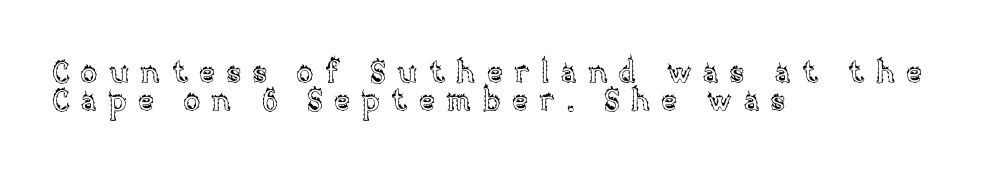
{"italic": "no", "width": "normal", "x_height": "large", "monospaced": "no", "underline": "no", "align": "left", "line_spacing": "tight", "line_spacing_ratio": 0.95, "letter_spacing": "wide", "letter_spacing_em": 0.38, "glyph_px": 30}
